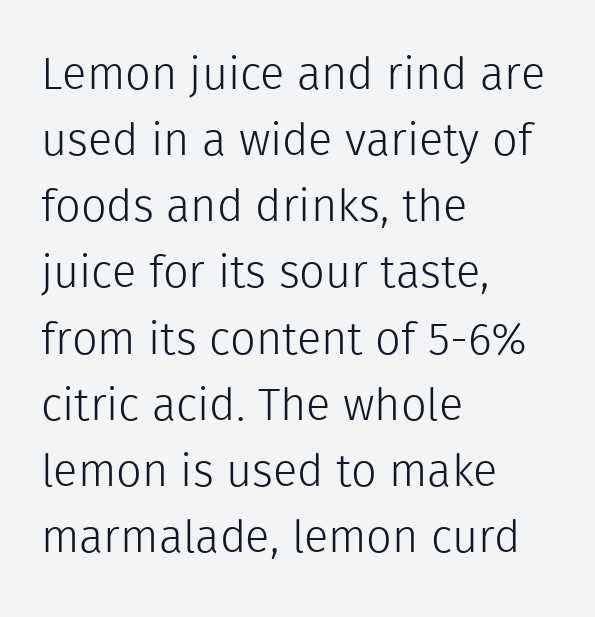
Q: Is the text bold? A: No.
Q: Is the text italic (slanted)? A: No, it is upright.
Q: Is the typeface a serif or a sans-serif typeface? A: Sans-serif.
Q: Is the text underlined? A: No.
Q: How is the paragraph aligned? A: Left-aligned.
Q: Is the spacing between letters normal or unusually wide? A: Normal.
Q: Is the spacing between lines tight, normal or loose? A: Normal.
Q: Width (condensed, normal, or wide)? A: Normal.
Q: x-height? A: Medium.
Q: Monospaced? A: No.
